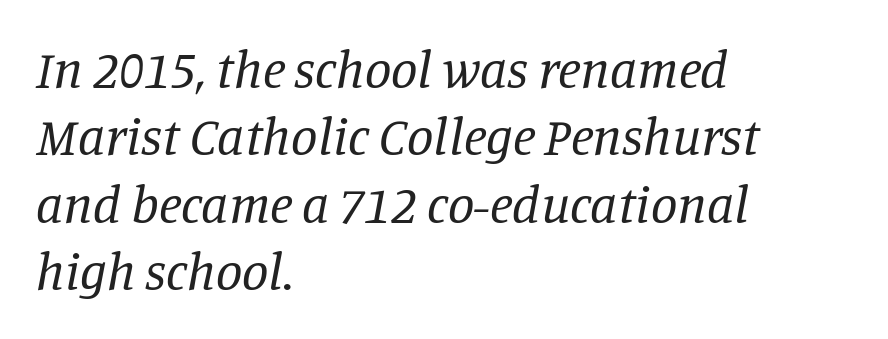
The image shows 53 px regular-weight serif type, italic (leaning right); set left-aligned, normal line spacing (1.27x), normal letter spacing, not underlined; low stroke contrast and a large x-height.
